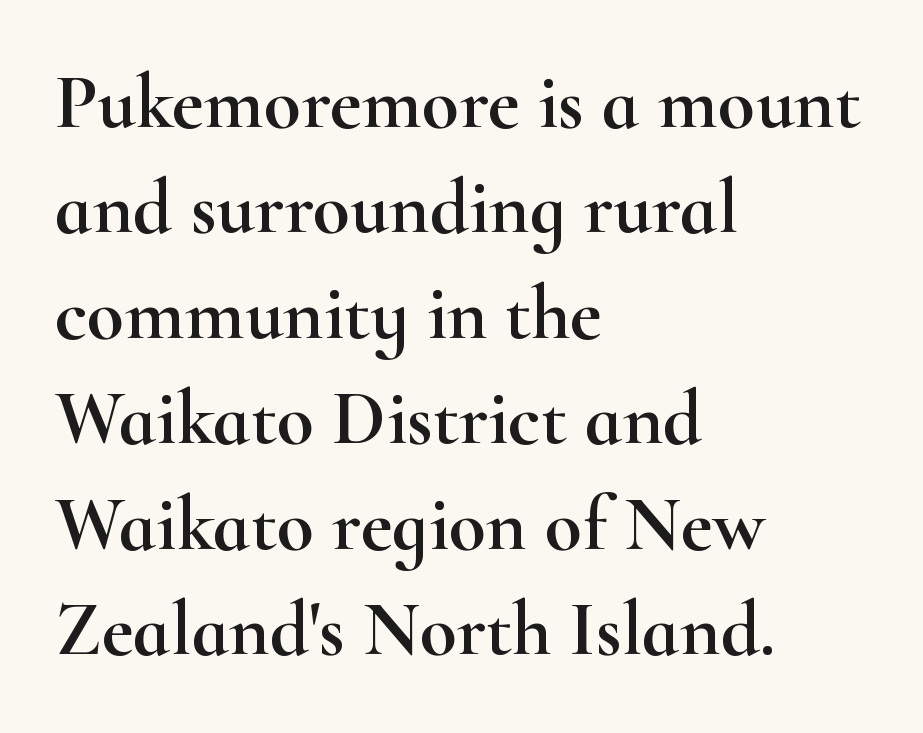
The image shows 77 px wide serif type, upright; set left-aligned, normal line spacing (1.37x), normal letter spacing, not underlined; high stroke contrast and a small x-height.
